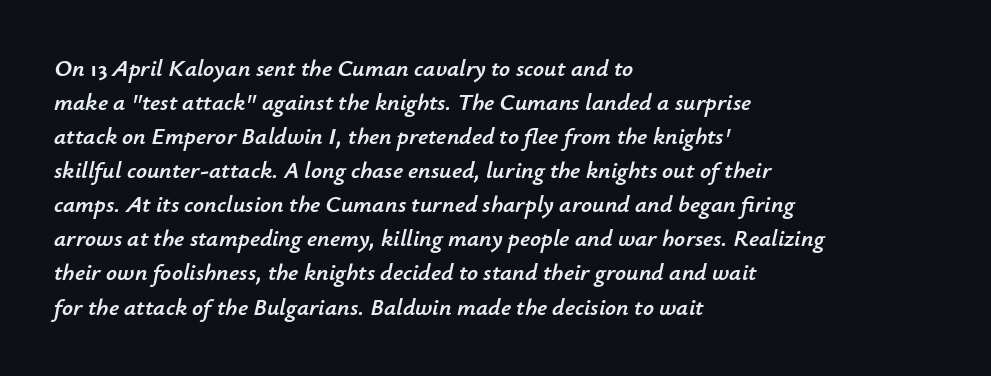
The font's italic variant was chosen for this text. The passage shown stacks its lines at a standard gap. The paragraph has a hard left edge and a soft right edge. How are the letters spaced? Ordinarily, with no added tracking. The glyphs are unaccompanied by any horizontal stroke below them.
